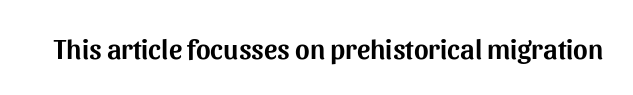
{"serif": "no", "italic": "no", "width": "normal", "stroke_contrast": "medium", "x_height": "medium", "monospaced": "no", "underline": "no", "letter_spacing": "normal", "letter_spacing_em": 0.0, "glyph_px": 28}
